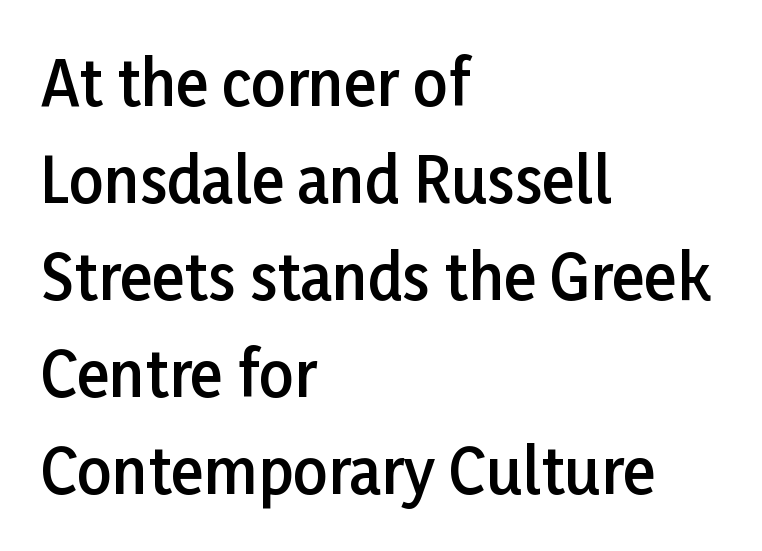
{"serif": "no", "italic": "no", "bold": "semi", "weight": "semibold", "width": "normal", "stroke_contrast": "low", "x_height": "medium", "monospaced": "no", "underline": "no", "align": "left", "line_spacing": "normal", "line_spacing_ratio": 1.59, "letter_spacing": "normal", "letter_spacing_em": 0.0, "glyph_px": 61}
